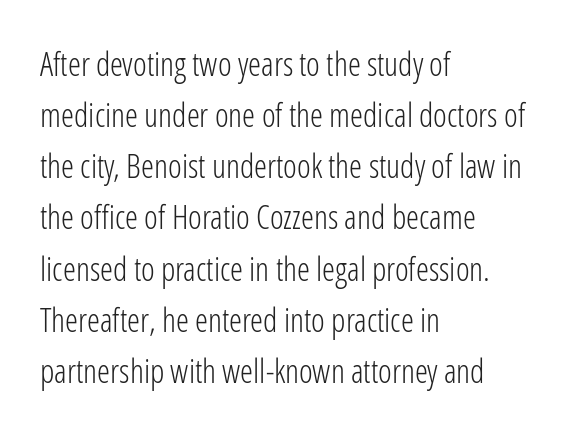
{"serif": "no", "italic": "no", "bold": "no", "weight": "light", "width": "condensed", "stroke_contrast": "low", "x_height": "medium", "monospaced": "no", "underline": "no", "align": "left", "line_spacing": "normal", "line_spacing_ratio": 1.55, "letter_spacing": "normal", "letter_spacing_em": 0.0, "glyph_px": 33}
